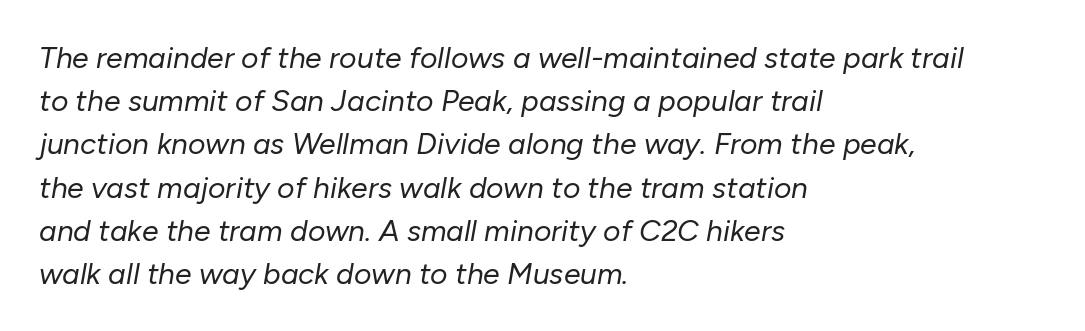
{"italic": "yes", "lean": "right", "slant_degrees": 10, "bold": "no", "weight": "regular", "width": "normal", "stroke_contrast": "low", "x_height": "medium", "monospaced": "no", "underline": "no", "align": "left", "line_spacing": "normal", "line_spacing_ratio": 1.44, "letter_spacing": "normal", "letter_spacing_em": 0.0, "glyph_px": 30}
